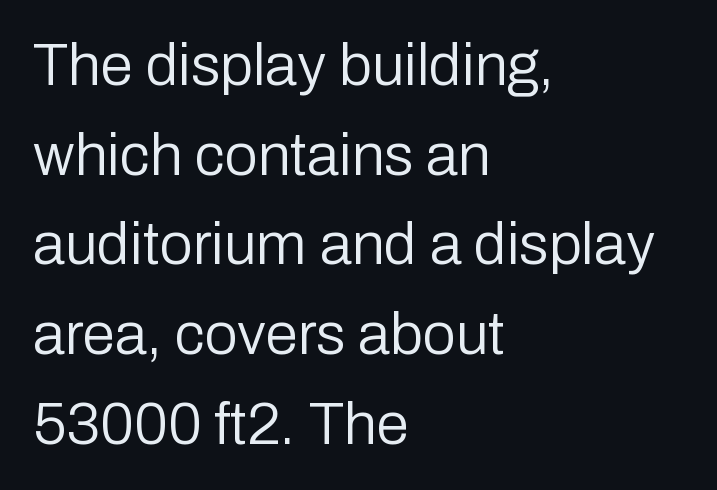
Q: Is the text bold? A: No.
Q: Is the text italic (slanted)? A: No, it is upright.
Q: Is the typeface a serif or a sans-serif typeface? A: Sans-serif.
Q: Is the text underlined? A: No.
Q: How is the paragraph aligned? A: Left-aligned.
Q: Is the spacing between letters normal or unusually wide? A: Normal.
Q: Is the spacing between lines tight, normal or loose? A: Normal.
Q: Width (condensed, normal, or wide)? A: Normal.
Q: Stroke contrast? A: Low.
Q: x-height? A: Medium.
Q: Monospaced? A: No.
